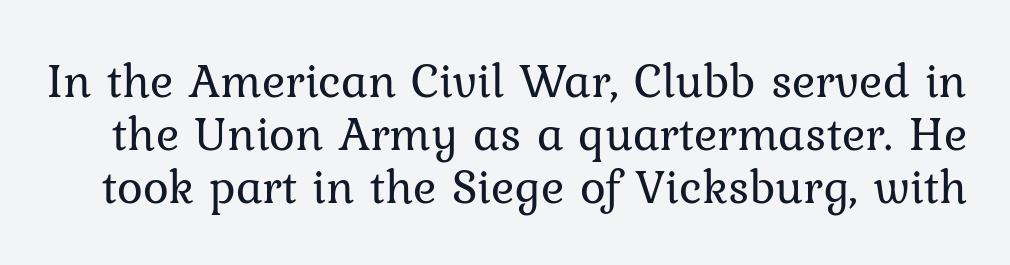
Inter-character spacing is left at the font's built-in metrics. Notice how the stems are strictly vertical — no italics here. Any mark beneath the type? The region is blank. This sample uses a serif face. No extra ink here — the face is not bold.
